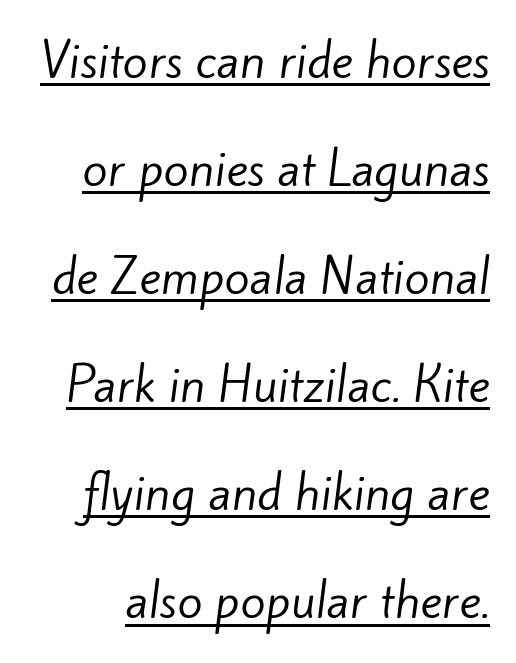
The glyphs in this specimen are sans serif. Compared with typical paragraphs, the rows here are farther apart. Underlining? Definitely there. No extra ink here — the face is not bold. Each letter keeps its own natural width here, so spacing adapts to shape. Standard letterfit; no display-style spreading of the glyphs.
